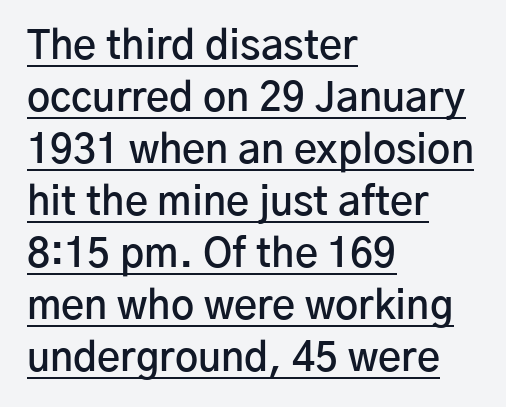
The image shows 40 px semibold sans-serif type, upright; set left-aligned, normal line spacing (1.3x), normal letter spacing, underlined; low stroke contrast and a medium x-height.
